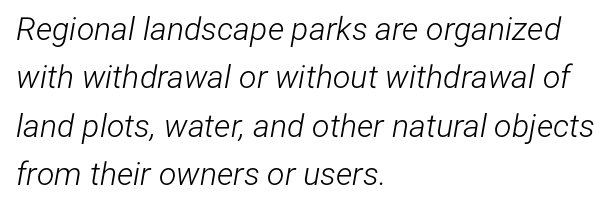
Q: Is the text bold? A: No.
Q: Is the text italic (slanted)? A: Yes, it leans right by about 12 degrees.
Q: Is the text underlined? A: No.
Q: How is the paragraph aligned? A: Left-aligned.
Q: Is the spacing between letters normal or unusually wide? A: Normal.
Q: Is the spacing between lines tight, normal or loose? A: Normal.
Q: Width (condensed, normal, or wide)? A: Condensed.
Q: Stroke contrast? A: Low.
Q: x-height? A: Medium.
Q: Monospaced? A: No.
